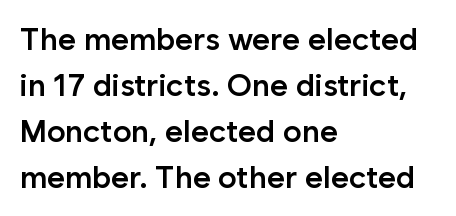
Varying glyph widths throughout — classic text-font behaviour. Rule under the text: the space is simply empty. The rows are spaced the way most documents space them. It's the straight-up-and-down kind of type. Slightly chunky letters — semibold, I'd say, not full bold.
